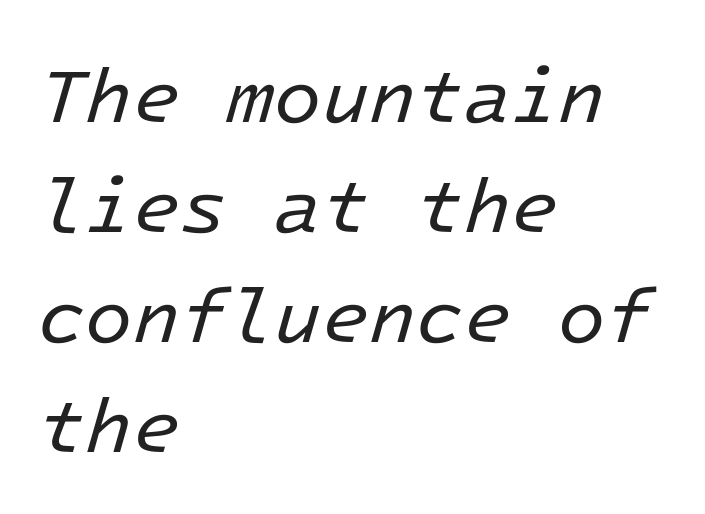
{"italic": "yes", "lean": "right", "slant_degrees": 16, "bold": "no", "weight": "regular", "width": "normal", "stroke_contrast": "low", "x_height": "medium", "monospaced": "yes", "underline": "no", "align": "left", "line_spacing": "normal", "line_spacing_ratio": 1.43, "letter_spacing": "normal", "letter_spacing_em": 0.0, "glyph_px": 77}
